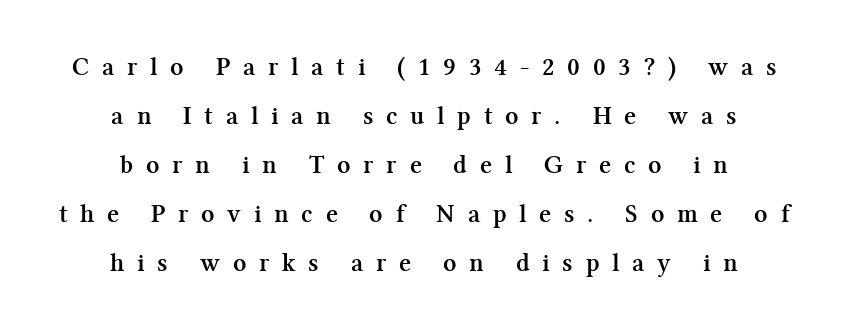
{"italic": "no", "bold": "yes", "underline": "no", "align": "center", "line_spacing_ratio": 1.88, "letter_spacing": "wide", "letter_spacing_em": 0.49, "glyph_px": 26}
